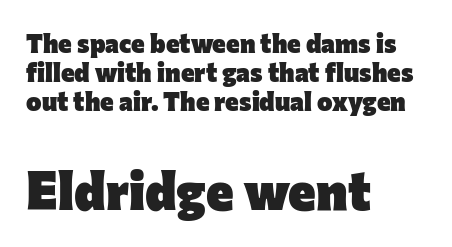
The image shows 53 px heavy sans-serif type, upright; set left-aligned, tight line spacing (1.12x), normal letter spacing, not underlined; the second (bottom) block is 2.04x larger; low stroke contrast and a medium x-height.
